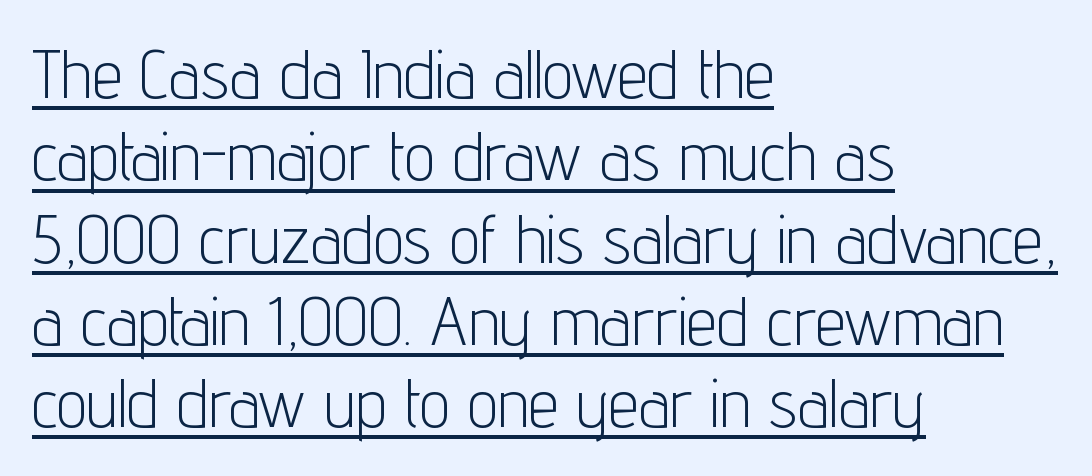
Q: Is the text bold? A: No.
Q: Is the text italic (slanted)? A: No, it is upright.
Q: Is the typeface a serif or a sans-serif typeface? A: Sans-serif.
Q: Is the text underlined? A: Yes.
Q: How is the paragraph aligned? A: Left-aligned.
Q: Is the spacing between letters normal or unusually wide? A: Normal.
Q: Width (condensed, normal, or wide)? A: Condensed.
Q: Stroke contrast? A: Low.
Q: x-height? A: Medium.
Q: Monospaced? A: No.
